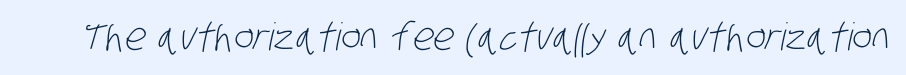
{"serif": "no", "bold": "no", "weight": "light", "width": "condensed", "stroke_contrast": "low", "x_height": "large", "monospaced": "no", "underline": "no", "letter_spacing": "normal", "letter_spacing_em": 0.0, "glyph_px": 38}
